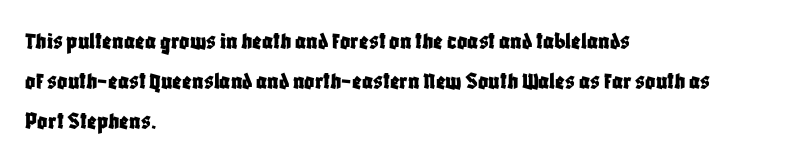
The lines are quadded left. Italic? Not at all — the glyphs are vertical. Interline gaps are of average width in this sample. Each row of text sits above clean, open space. These lines keep a tight, regular rhythm from letter to letter.
